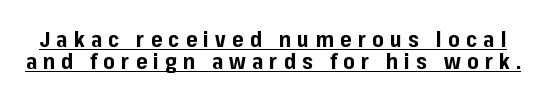
The image shows 22 px bold type, upright; set tight line spacing (0.98x), unusually wide letter spacing (+0.28 em), underlined.
